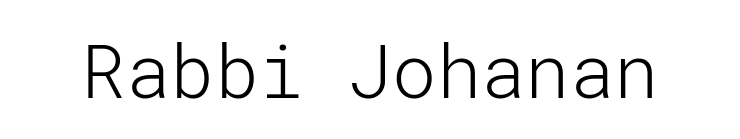
The image shows 74 px light sans-serif type, upright; set normal letter spacing, not underlined; low stroke contrast and a medium x-height.
